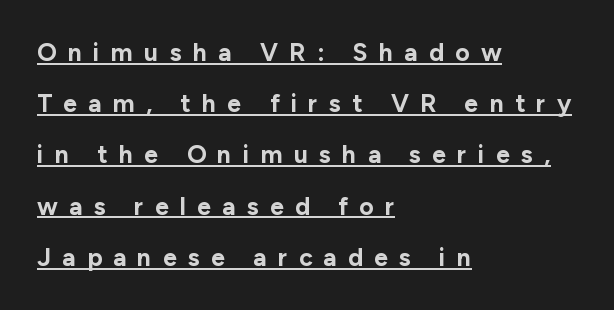
The image shows 25 px bold type, upright; set left-aligned, loose line spacing (2.05x), unusually wide letter spacing (+0.45 em), underlined.
